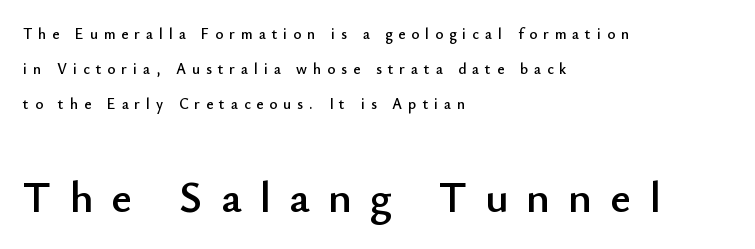
The image shows 45 px sans-serif type, upright; set left-aligned, loose line spacing (2.34x), unusually wide letter spacing (+0.4 em), not underlined; the second (bottom) block is 3.0x larger; low stroke contrast and a small x-height.
